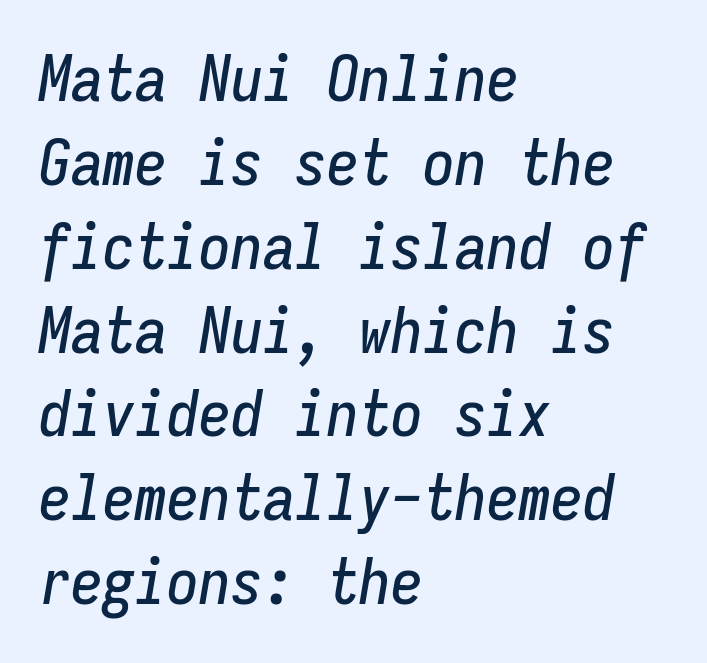
The image shows 64 px condensed type, italic (leaning right), monospaced; set left-aligned, normal line spacing (1.31x), normal letter spacing, not underlined; low stroke contrast and a medium x-height.
